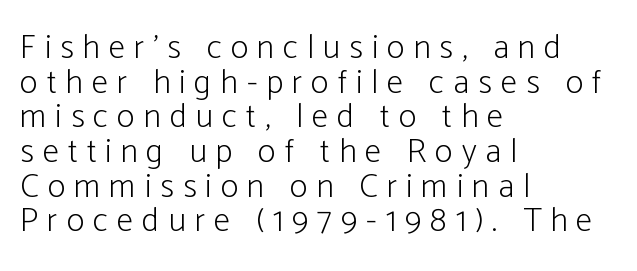
The image shows 34 px light, condensed sans-serif type, upright; set left-aligned, tight line spacing (1.02x), unusually wide letter spacing (+0.26 em), not underlined; low stroke contrast and a medium x-height.
